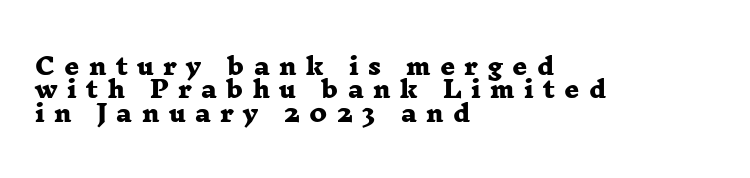
{"bold": "yes", "underline": "no", "align": "left", "line_spacing": "tight", "line_spacing_ratio": 1.02, "letter_spacing": "wide", "letter_spacing_em": 0.41, "glyph_px": 23}
